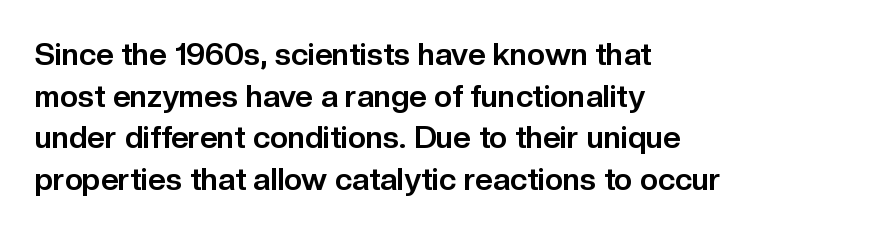
Q: Is the text bold? A: Yes.
Q: Is the text italic (slanted)? A: No, it is upright.
Q: Is the typeface a serif or a sans-serif typeface? A: Sans-serif.
Q: Is the text underlined? A: No.
Q: How is the paragraph aligned? A: Left-aligned.
Q: Is the spacing between letters normal or unusually wide? A: Normal.
Q: Is the spacing between lines tight, normal or loose? A: Normal.
Q: Width (condensed, normal, or wide)? A: Normal.
Q: Stroke contrast? A: Low.
Q: x-height? A: Medium.
Q: Monospaced? A: No.
